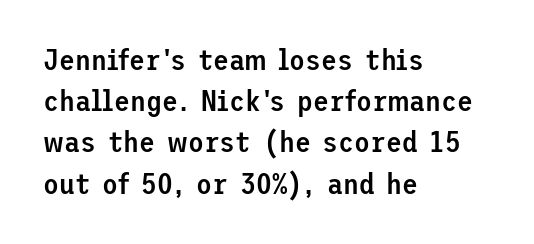
{"serif": "no", "italic": "no", "bold": "semi", "weight": "semibold", "width": "normal", "stroke_contrast": "low", "x_height": "medium", "underline": "no", "align": "left", "line_spacing": "normal", "line_spacing_ratio": 1.42, "letter_spacing": "normal", "letter_spacing_em": 0.0, "glyph_px": 29}
